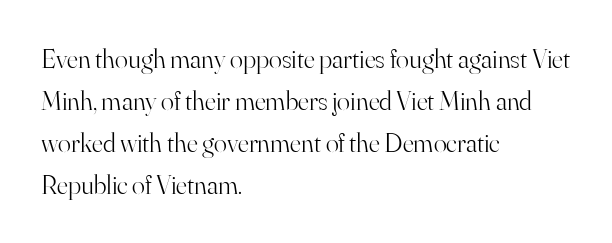
Q: Is the text bold? A: No.
Q: Is the text italic (slanted)? A: No, it is upright.
Q: Is the text underlined? A: No.
Q: How is the paragraph aligned? A: Left-aligned.
Q: Is the spacing between letters normal or unusually wide? A: Normal.
Q: Is the spacing between lines tight, normal or loose? A: Normal.
